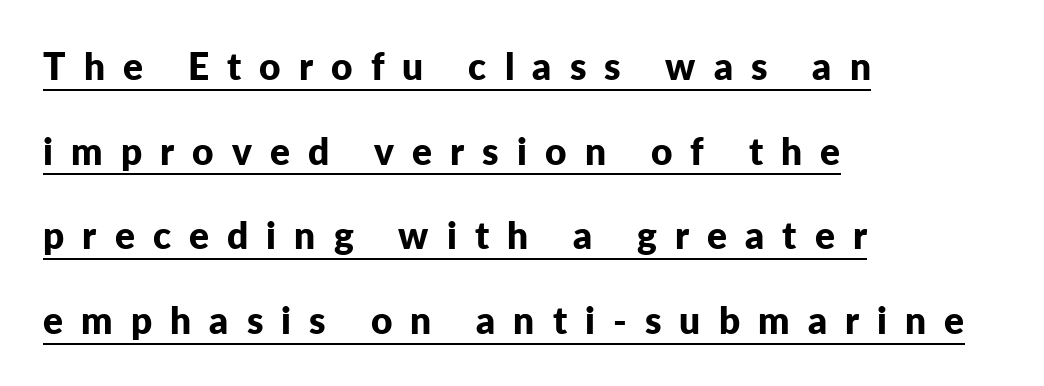
Q: Is the text bold? A: Yes.
Q: Is the text italic (slanted)? A: No, it is upright.
Q: Is the typeface a serif or a sans-serif typeface? A: Sans-serif.
Q: Is the text underlined? A: Yes.
Q: How is the paragraph aligned? A: Left-aligned.
Q: Is the spacing between letters normal or unusually wide? A: Unusually wide.
Q: Is the spacing between lines tight, normal or loose? A: Loose.
Q: Width (condensed, normal, or wide)? A: Normal.
Q: Stroke contrast? A: Low.
Q: x-height? A: Medium.
Q: Monospaced? A: No.
